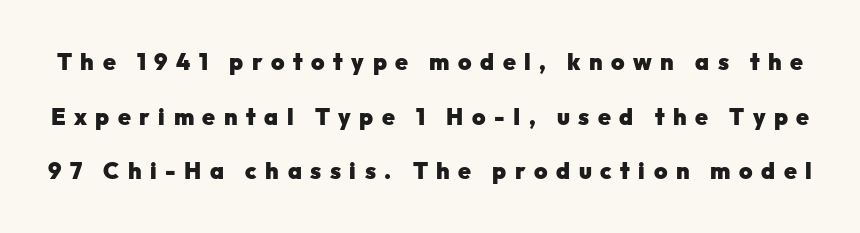
{"italic": "no", "bold": "yes", "underline": "no", "line_spacing": "loose", "line_spacing_ratio": 2.38, "letter_spacing": "wide", "letter_spacing_em": 0.37, "glyph_px": 23}
